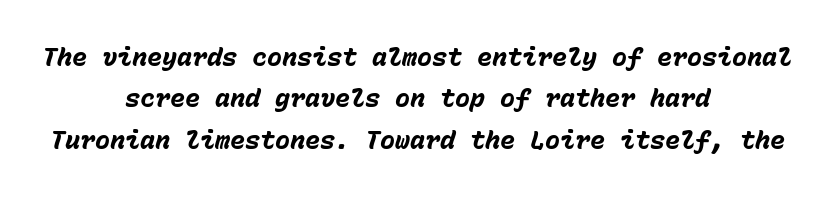
The image shows 25 px bold type, italic (leaning right); set centered, normal line spacing (1.66x), normal letter spacing, not underlined.
